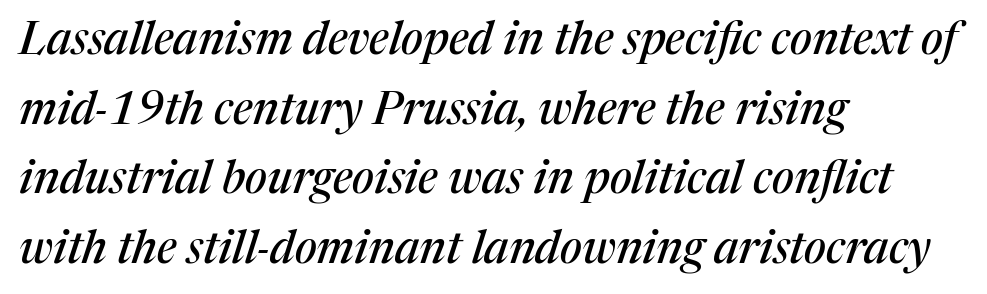
Q: Is the text italic (slanted)? A: Yes, it leans right by about 17 degrees.
Q: Is the typeface a serif or a sans-serif typeface? A: Serif.
Q: Is the text underlined? A: No.
Q: How is the paragraph aligned? A: Left-aligned.
Q: Is the spacing between letters normal or unusually wide? A: Normal.
Q: Is the spacing between lines tight, normal or loose? A: Normal.
Q: Width (condensed, normal, or wide)? A: Normal.
Q: Stroke contrast? A: Medium.
Q: x-height? A: Medium.
Q: Monospaced? A: No.
